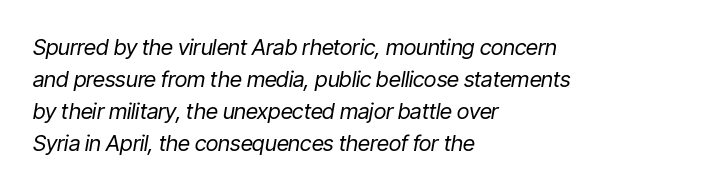
{"italic": "yes", "lean": "right", "slant_degrees": 9, "bold": "no", "underline": "no", "align": "left", "line_spacing": "normal", "line_spacing_ratio": 1.46, "letter_spacing": "normal", "letter_spacing_em": 0.0, "glyph_px": 22}
